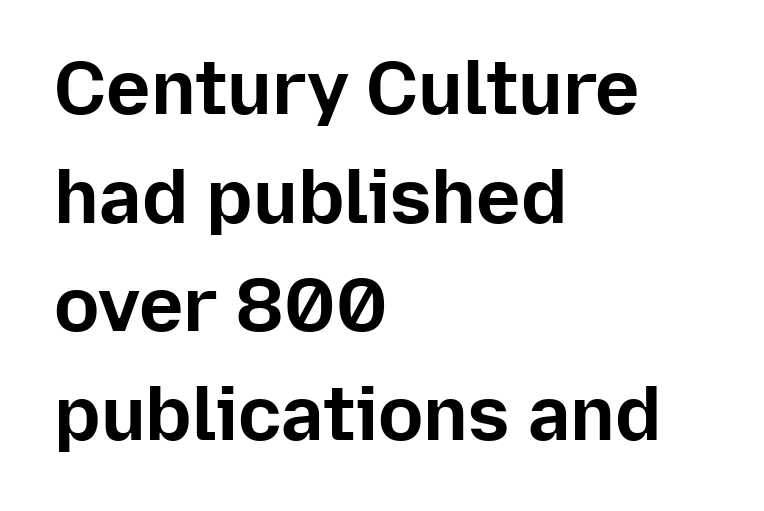
{"serif": "no", "italic": "no", "bold": "yes", "weight": "bold", "width": "normal", "stroke_contrast": "low", "x_height": "medium", "monospaced": "no", "underline": "no", "align": "left", "line_spacing": "normal", "line_spacing_ratio": 1.45, "letter_spacing": "normal", "letter_spacing_em": 0.0, "glyph_px": 75}
